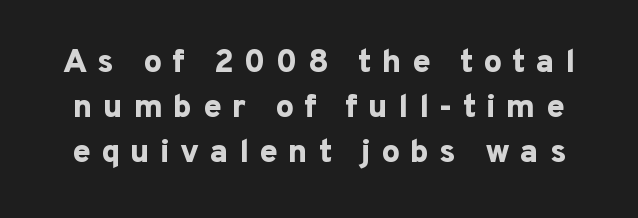
Weight check: bold — yes, fully. The specimen reads as upright at a glance. Compared with typical body copy, the letter spacing here is much looser. Proportional: the letters do not fall into vertical columns. The font family rendered here belongs to the sans-serif group.
